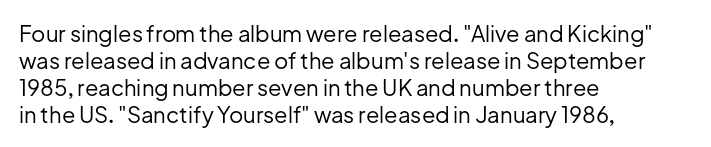
The image shows 22 px text type, upright; set left-aligned, line spacing 1.22x, normal letter spacing, not underlined.
